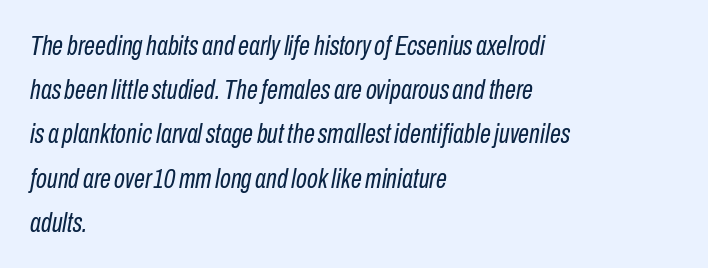
If you drew a line through each stem, it would be angled. The face looks like a standard text weight, possibly lighter. Vertically, the passage feels balanced, rows spaced as you'd expect. Spacing between characters is what you'd get straight out of the box. The face used here is proportionally spaced, like ordinary book or web type. The passage shown is not underscored anywhere.
